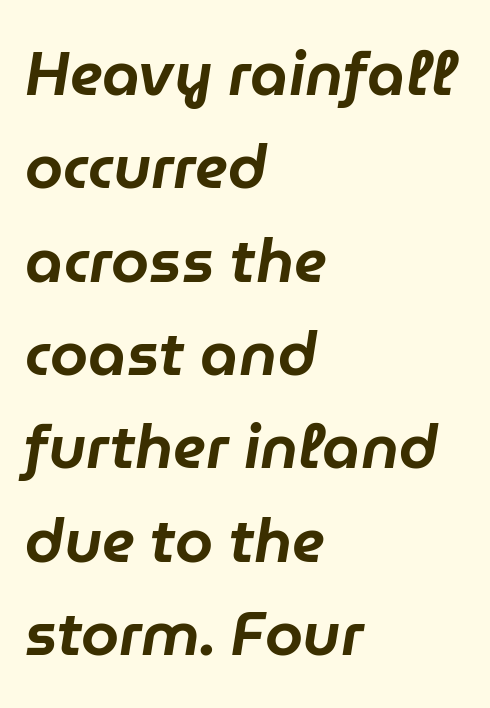
Q: Is the text italic (slanted)? A: Yes, it leans right by about 9 degrees.
Q: Is the text underlined? A: No.
Q: How is the paragraph aligned? A: Left-aligned.
Q: Is the spacing between letters normal or unusually wide? A: Normal.
Q: Is the spacing between lines tight, normal or loose? A: Normal.
Q: Width (condensed, normal, or wide)? A: Normal.
Q: Stroke contrast? A: Low.
Q: x-height? A: Medium.
Q: Monospaced? A: No.
